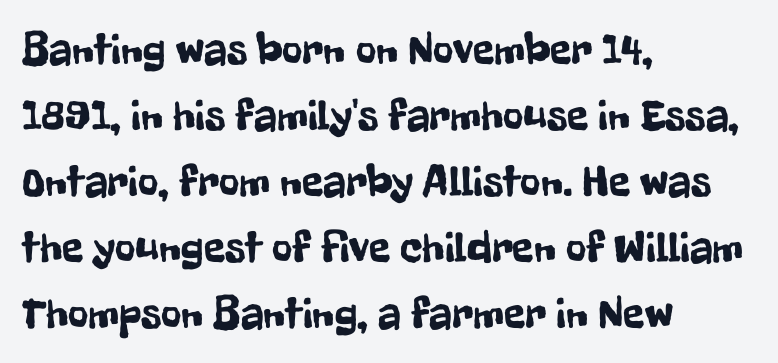
{"serif": "no", "italic": "no", "width": "condensed", "stroke_contrast": "low", "x_height": "medium", "monospaced": "no", "underline": "no", "align": "left", "line_spacing": "normal", "line_spacing_ratio": 1.5, "letter_spacing": "normal", "letter_spacing_em": 0.0, "glyph_px": 44}
